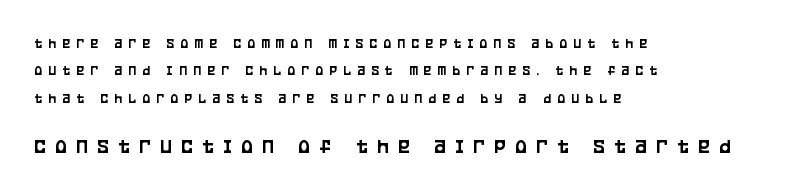
Q: Is the text italic (slanted)? A: No, it is upright.
Q: Is the text underlined? A: No.
Q: How is the paragraph aligned? A: Left-aligned.
Q: Is the spacing between letters normal or unusually wide? A: Unusually wide.
Q: Is the spacing between lines tight, normal or loose? A: Loose.
Q: Which block of text is set in a larger size, the first (top) or the second (bottom)? A: The second (bottom) one.
